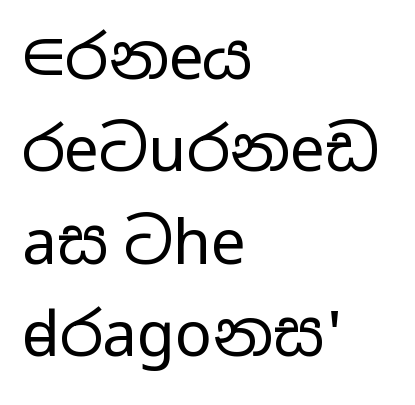
The image shows 62 px regular-weight, wide sans-serif type, upright; set left-aligned, normal line spacing (1.49x), normal letter spacing, not underlined; low stroke contrast and a medium x-height.
